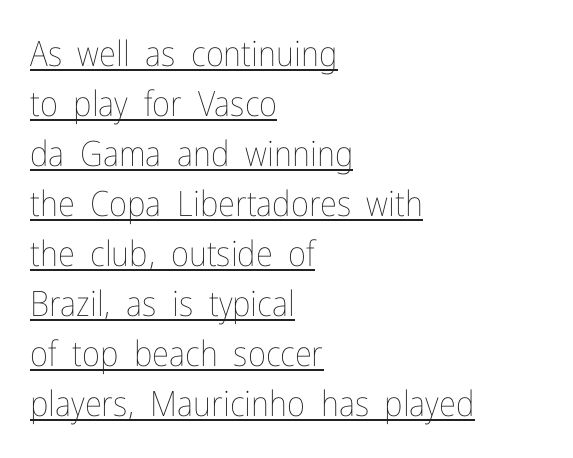
Q: Is the text bold? A: No.
Q: Is the text italic (slanted)? A: No, it is upright.
Q: Is the text underlined? A: Yes.
Q: How is the paragraph aligned? A: Left-aligned.
Q: Is the spacing between letters normal or unusually wide? A: Normal.
Q: Is the spacing between lines tight, normal or loose? A: Normal.
Q: Width (condensed, normal, or wide)? A: Condensed.
Q: Stroke contrast? A: Low.
Q: x-height? A: Medium.
Q: Monospaced? A: No.
